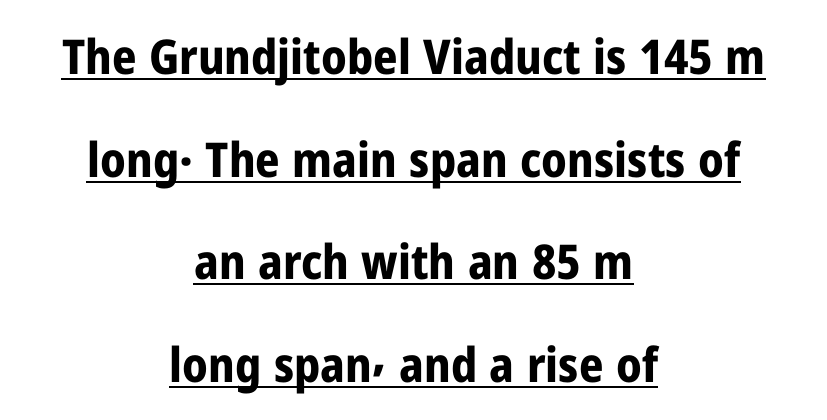
{"serif": "no", "italic": "no", "bold": "yes", "weight": "bold", "width": "condensed", "stroke_contrast": "low", "x_height": "medium", "monospaced": "no", "underline": "yes", "align": "center", "line_spacing": "loose", "line_spacing_ratio": 2.14, "letter_spacing": "normal", "letter_spacing_em": 0.0, "glyph_px": 48}
